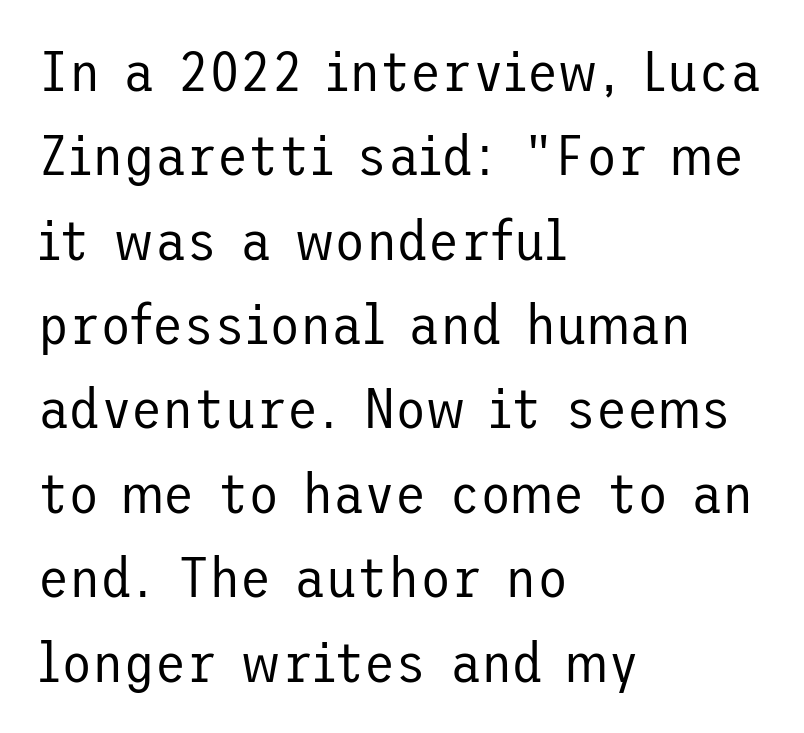
Q: Is the text bold? A: No.
Q: Is the text italic (slanted)? A: No, it is upright.
Q: Is the typeface a serif or a sans-serif typeface? A: Sans-serif.
Q: Is the text underlined? A: No.
Q: How is the paragraph aligned? A: Left-aligned.
Q: Is the spacing between letters normal or unusually wide? A: Normal.
Q: Is the spacing between lines tight, normal or loose? A: Normal.
Q: Width (condensed, normal, or wide)? A: Normal.
Q: Stroke contrast? A: Low.
Q: x-height? A: Medium.
